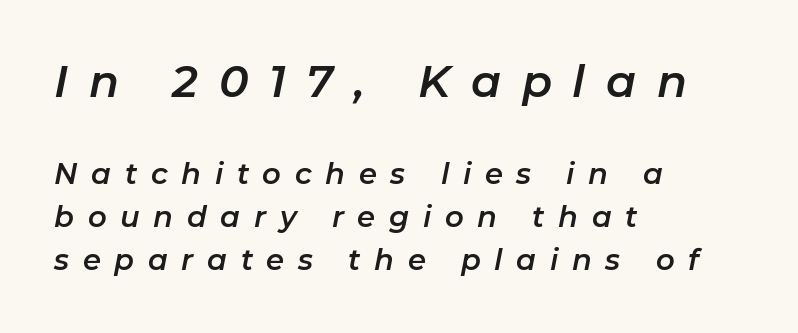
The image shows 44 px text type, italic (leaning right); set left-aligned, normal line spacing (1.49x), unusually wide letter spacing (+0.47 em), not underlined; the first (top) block is 1.52x larger; low stroke contrast and a medium x-height.
